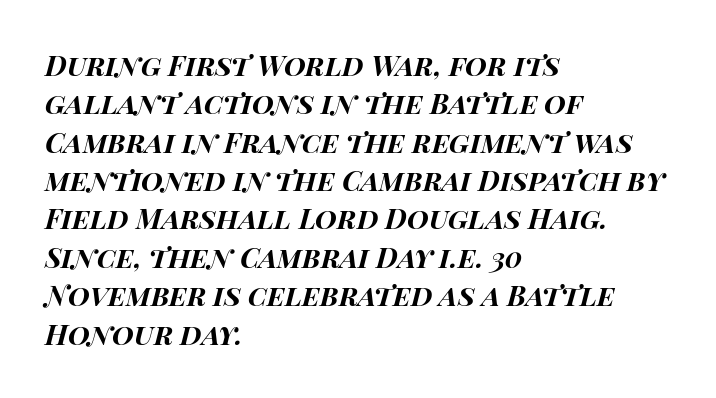
Q: Is the text bold? A: Yes.
Q: Is the text italic (slanted)? A: Yes, it leans right by about 14 degrees.
Q: Is the text underlined? A: No.
Q: How is the paragraph aligned? A: Left-aligned.
Q: Is the spacing between letters normal or unusually wide? A: Normal.
Q: Is the spacing between lines tight, normal or loose? A: Normal.
Q: Width (condensed, normal, or wide)? A: Wide.
Q: Stroke contrast? A: High.
Q: x-height? A: Large.
Q: Monospaced? A: No.
